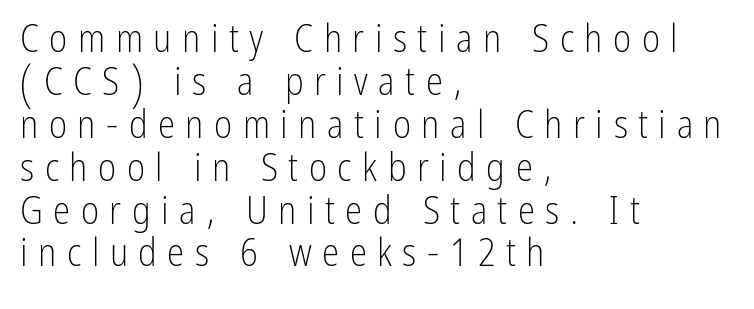
{"serif": "no", "italic": "no", "bold": "no", "weight": "light", "width": "condensed", "stroke_contrast": "low", "x_height": "medium", "monospaced": "no", "underline": "no", "align": "left", "line_spacing": "tight", "line_spacing_ratio": 1.1, "letter_spacing": "wide", "letter_spacing_em": 0.27, "glyph_px": 39}
